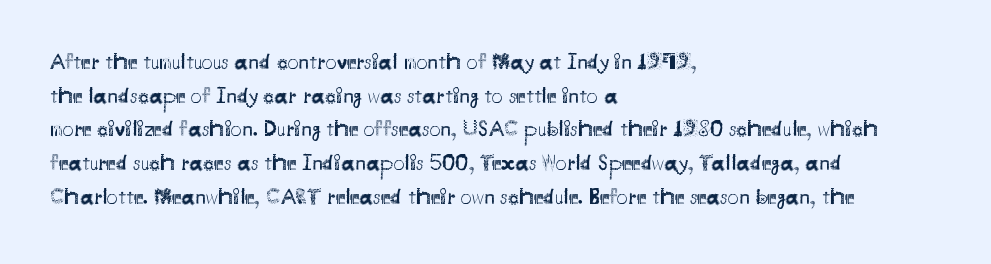
The image shows 22 px text type, upright; set left-aligned, normal line spacing (1.53x), normal letter spacing, not underlined.
